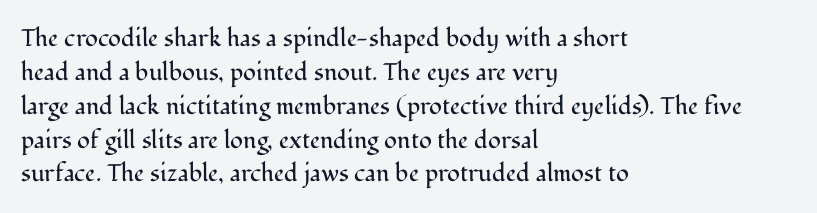
{"italic": "no", "bold": "no", "underline": "no", "align": "left", "line_spacing": "normal", "line_spacing_ratio": 1.41, "letter_spacing": "normal", "letter_spacing_em": 0.0, "glyph_px": 24}
